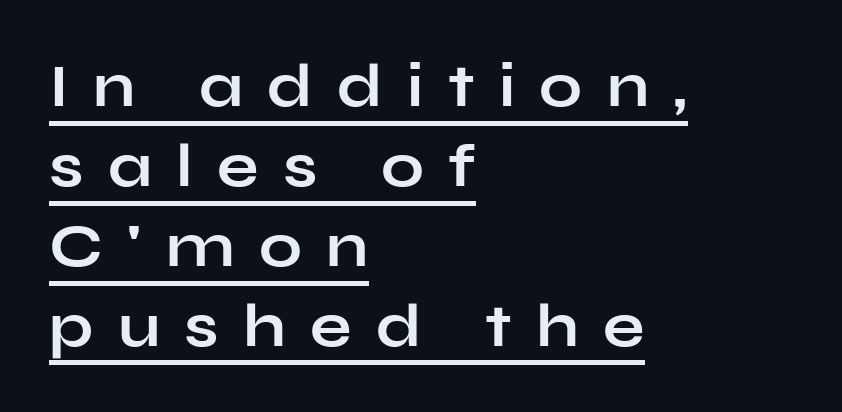
{"serif": "no", "italic": "no", "bold": "yes", "weight": "bold", "width": "wide", "stroke_contrast": "low", "x_height": "medium", "monospaced": "no", "underline": "yes", "align": "left", "line_spacing": "normal", "line_spacing_ratio": 1.31, "letter_spacing": "wide", "letter_spacing_em": 0.4, "glyph_px": 61}
